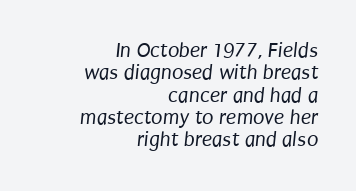
Q: Is the text bold? A: No.
Q: Is the text underlined? A: No.
Q: How is the paragraph aligned? A: Right-aligned.
Q: Is the spacing between letters normal or unusually wide? A: Normal.
Q: Is the spacing between lines tight, normal or loose? A: Tight.
